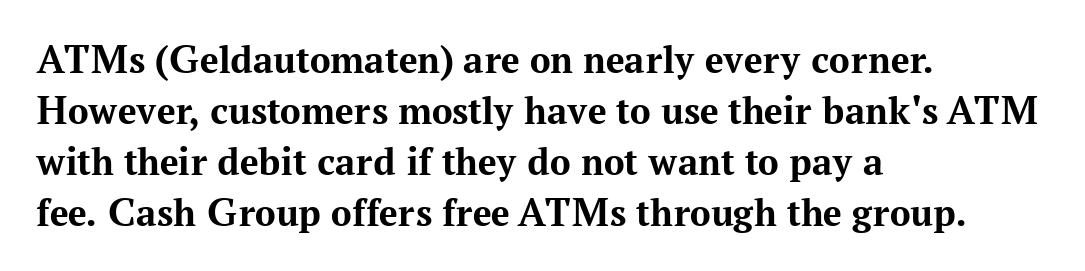
Typesetter's note: full bold, strokes at maximum text heaviness. The compositor pushed each line to the left boundary. These lines were composed using upright roman letters. What kind of face is this? One with serifs.
